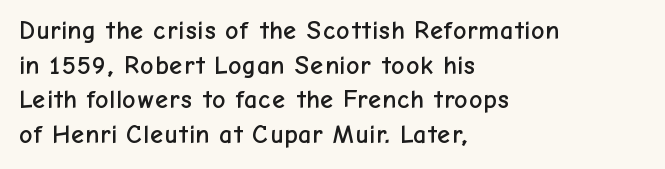
The image shows 26 px text type, upright; set left-aligned, normal line spacing (1.33x), normal letter spacing, not underlined.
